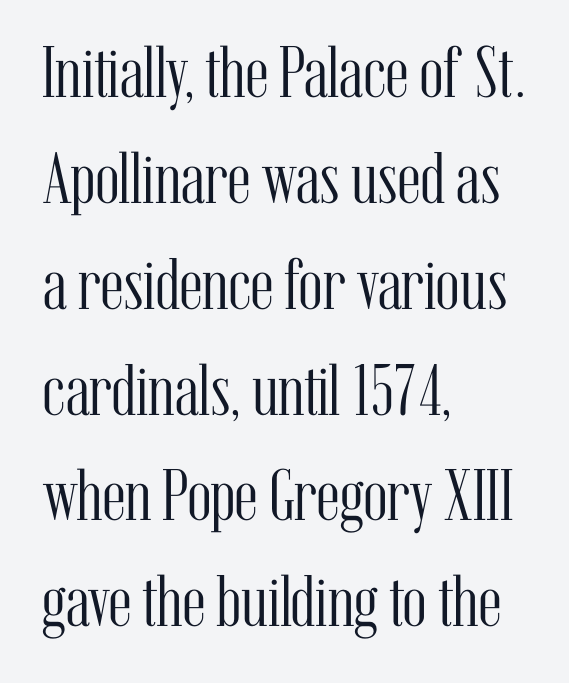
The image shows 73 px light, condensed serif type, upright; set left-aligned, normal line spacing (1.45x), normal letter spacing, not underlined; medium stroke contrast and a medium x-height.
